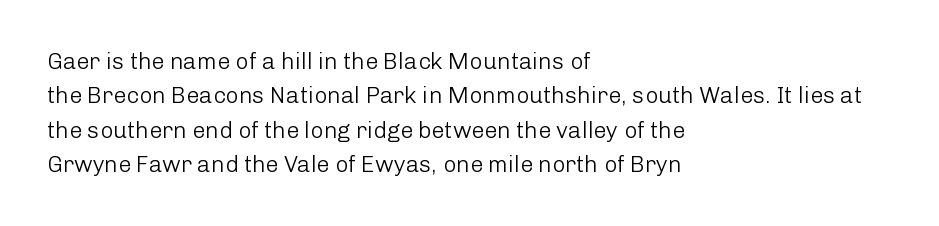
Q: Is the text bold? A: No.
Q: Is the text italic (slanted)? A: No, it is upright.
Q: Is the text underlined? A: No.
Q: How is the paragraph aligned? A: Left-aligned.
Q: Is the spacing between letters normal or unusually wide? A: Normal.
Q: Is the spacing between lines tight, normal or loose? A: Normal.
